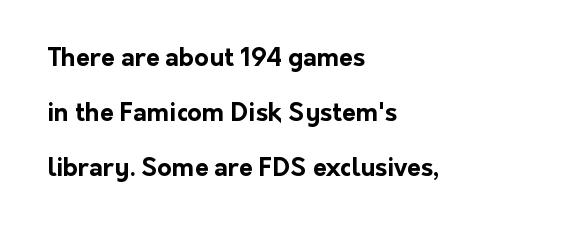
The image shows 25 px bold type, upright; set left-aligned, loose line spacing (2.21x), normal letter spacing, not underlined.
